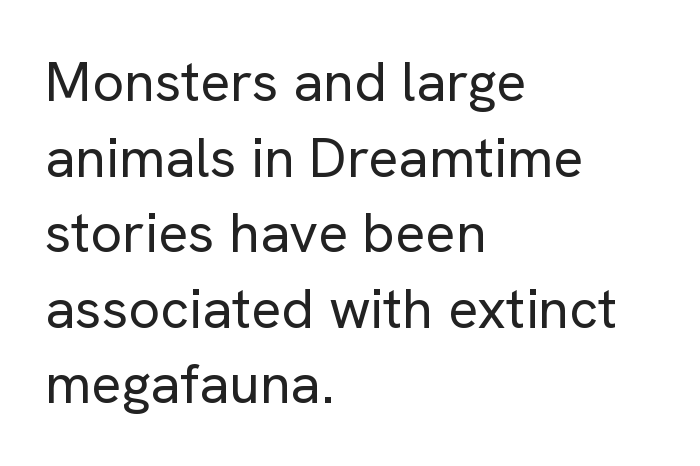
The image shows 56 px regular-weight sans-serif type, upright; set left-aligned, normal line spacing (1.35x), normal letter spacing, not underlined; low stroke contrast and a medium x-height.
